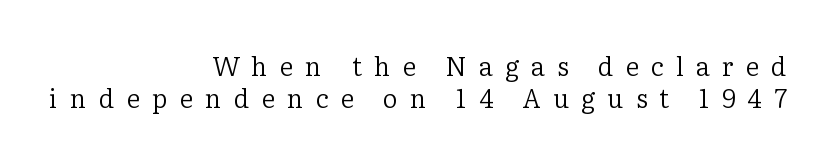
The image shows 26 px text type, upright; set right-aligned, line spacing 1.24x, unusually wide letter spacing (+0.47 em), not underlined.
